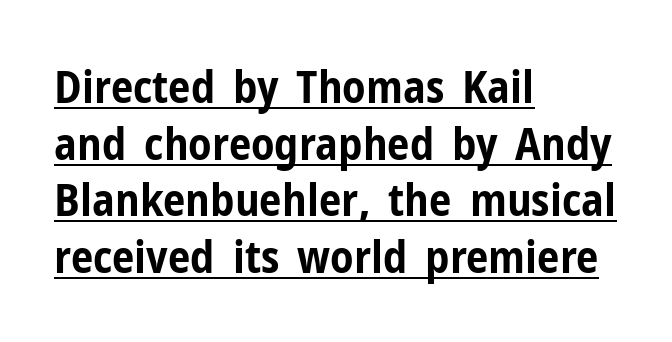
Does extra space separate the letters? No, they use regular spacing. The passage is arranged the way most books set body copy — flush left. Do the characters align in a grid? No, the font is proportional. A rule runs beneath these lines of type. Unlike a traditional serif, this face leaves its strokes unadorned.
